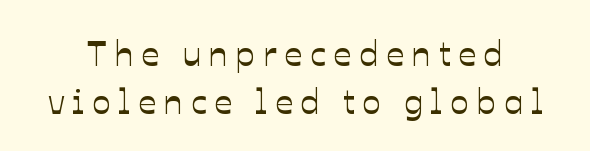
What's the leading like? Ordinary, nothing unusual. Characters follow at a spacing far wider than the type designer built in. Only glyphs here, with clear space below each row. When letters stand straight like this, we call the style roman or upright.
